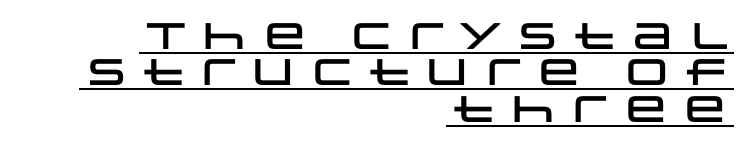
Underlined type. These lines huddle together more closely than default settings would place them. In terms of letterform style, serifs are entirely absent. Short and long lines alike share a common ending point at right. Is there any slant? The stems are plumb. The face used here is proportionally spaced, like ordinary book or web type.
